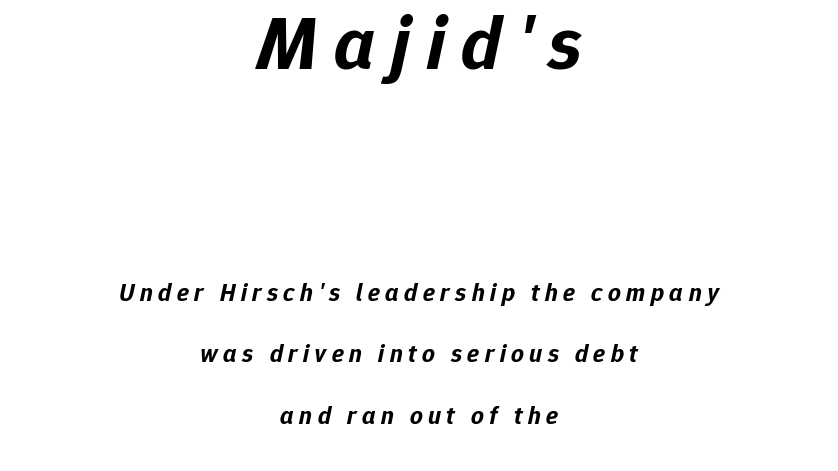
Chunky letters — that's bold for sure. Tracking value appears strongly positive — letters spread wide. Vertical spacing — loose. Of the two passages, the one on top uses the larger point size. Slanted lettering throughout. Centered paragraph, ragged on both sides.
